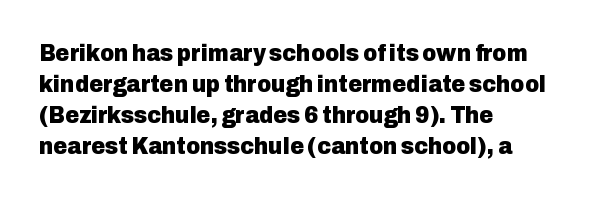
If you measured baseline to baseline, you'd find a middling distance. The specimen reads as upright at a glance. Glyph-to-glyph distance matches everyday printed text. Heavy, bold letterforms. Each row of text sits above clean, open space.
